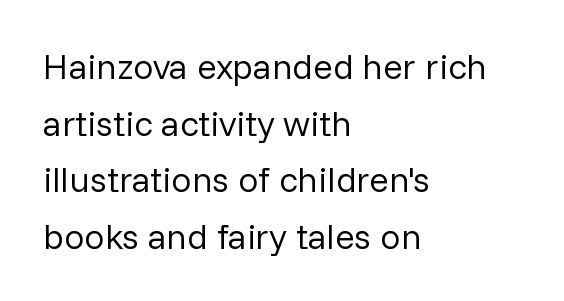
Q: Is the text bold? A: No.
Q: Is the text italic (slanted)? A: No, it is upright.
Q: Is the typeface a serif or a sans-serif typeface? A: Sans-serif.
Q: Is the text underlined? A: No.
Q: How is the paragraph aligned? A: Left-aligned.
Q: Is the spacing between letters normal or unusually wide? A: Normal.
Q: Is the spacing between lines tight, normal or loose? A: Normal.
Q: Width (condensed, normal, or wide)? A: Normal.
Q: Stroke contrast? A: Low.
Q: x-height? A: Medium.
Q: Monospaced? A: No.
